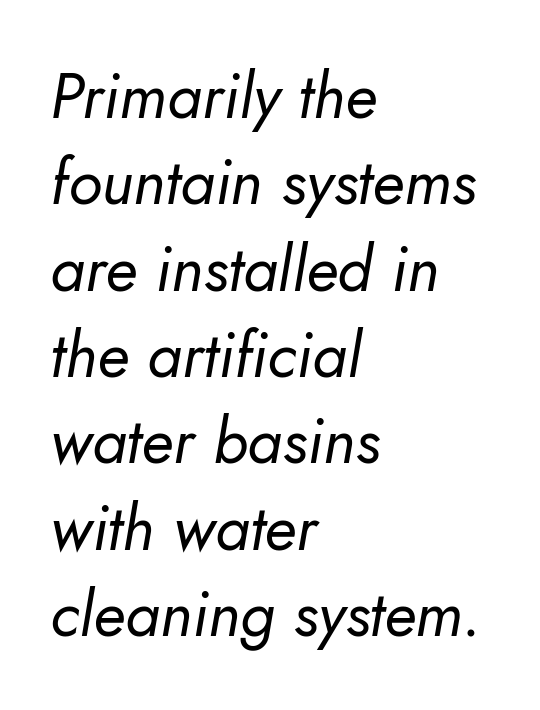
Q: Is the text bold? A: No.
Q: Is the text italic (slanted)? A: Yes, it leans right by about 10 degrees.
Q: Is the text underlined? A: No.
Q: How is the paragraph aligned? A: Left-aligned.
Q: Is the spacing between letters normal or unusually wide? A: Normal.
Q: Is the spacing between lines tight, normal or loose? A: Normal.
Q: Width (condensed, normal, or wide)? A: Normal.
Q: Stroke contrast? A: Low.
Q: x-height? A: Small.
Q: Monospaced? A: No.
